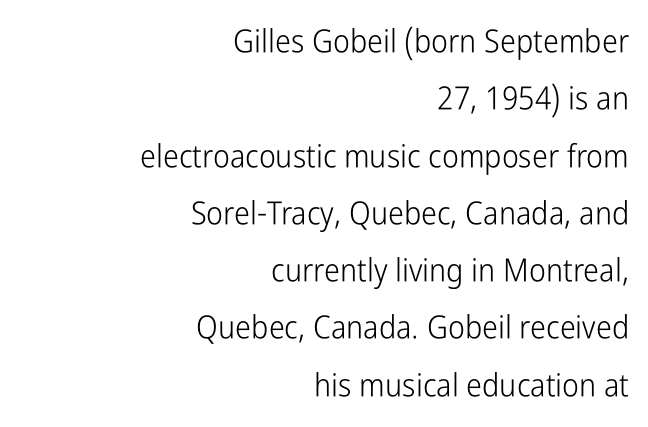
These lines are rendered in a variable-pitch font. Reading down the block, your eye finds every line finishing at a fixed right position. Unmarked baselines from the first word to the last. Regarding serifs, this sample does without them.
